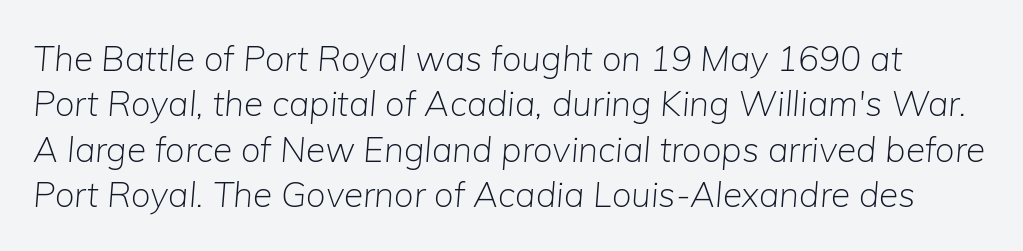
{"italic": "yes", "lean": "right", "slant_degrees": 5, "bold": "no", "weight": "light", "width": "normal", "stroke_contrast": "low", "x_height": "medium", "monospaced": "no", "underline": "no", "line_spacing": "normal", "line_spacing_ratio": 1.3, "letter_spacing": "normal", "letter_spacing_em": 0.0, "glyph_px": 35}
